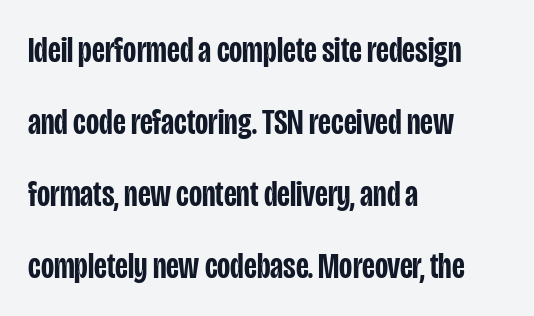
{"serif": "no", "italic": "no", "bold": "semi", "weight": "semibold", "width": "condensed", "stroke_contrast": "low", "x_height": "large", "monospaced": "no", "underline": "no", "align": "left", "line_spacing": "loose", "line_spacing_ratio": 2.0, "letter_spacing": "normal", "letter_spacing_em": 0.0, "glyph_px": 36}
